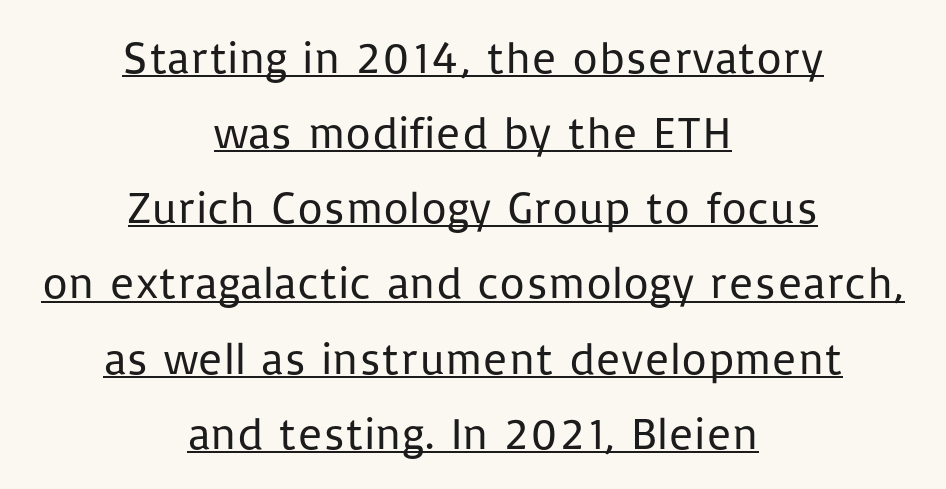
Q: Is the text bold? A: No.
Q: Is the text italic (slanted)? A: No, it is upright.
Q: Is the typeface a serif or a sans-serif typeface? A: Sans-serif.
Q: Is the text underlined? A: Yes.
Q: How is the paragraph aligned? A: Centered.
Q: Is the spacing between letters normal or unusually wide? A: Normal.
Q: Is the spacing between lines tight, normal or loose? A: Normal.
Q: Width (condensed, normal, or wide)? A: Normal.
Q: Stroke contrast? A: Low.
Q: x-height? A: Medium.
Q: Monospaced? A: No.
